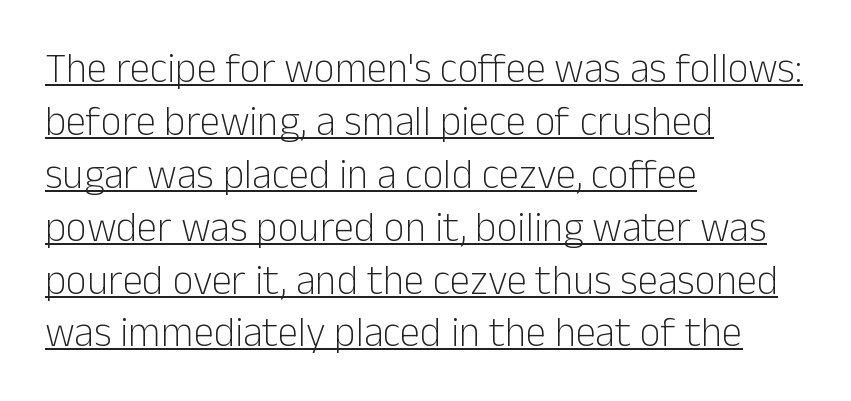
The image shows 41 px light sans-serif type, upright; set left-aligned, normal line spacing (1.29x), normal letter spacing, underlined; low stroke contrast and a medium x-height.
